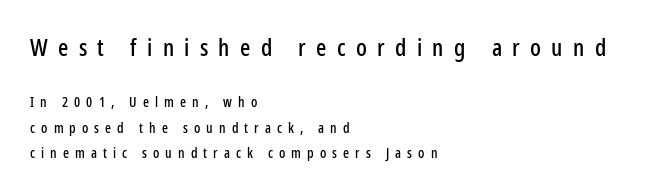
Q: Is the text italic (slanted)? A: No, it is upright.
Q: Is the text underlined? A: No.
Q: How is the paragraph aligned? A: Left-aligned.
Q: Is the spacing between letters normal or unusually wide? A: Unusually wide.
Q: Which block of text is set in a larger size, the first (top) or the second (bottom)? A: The first (top) one.
